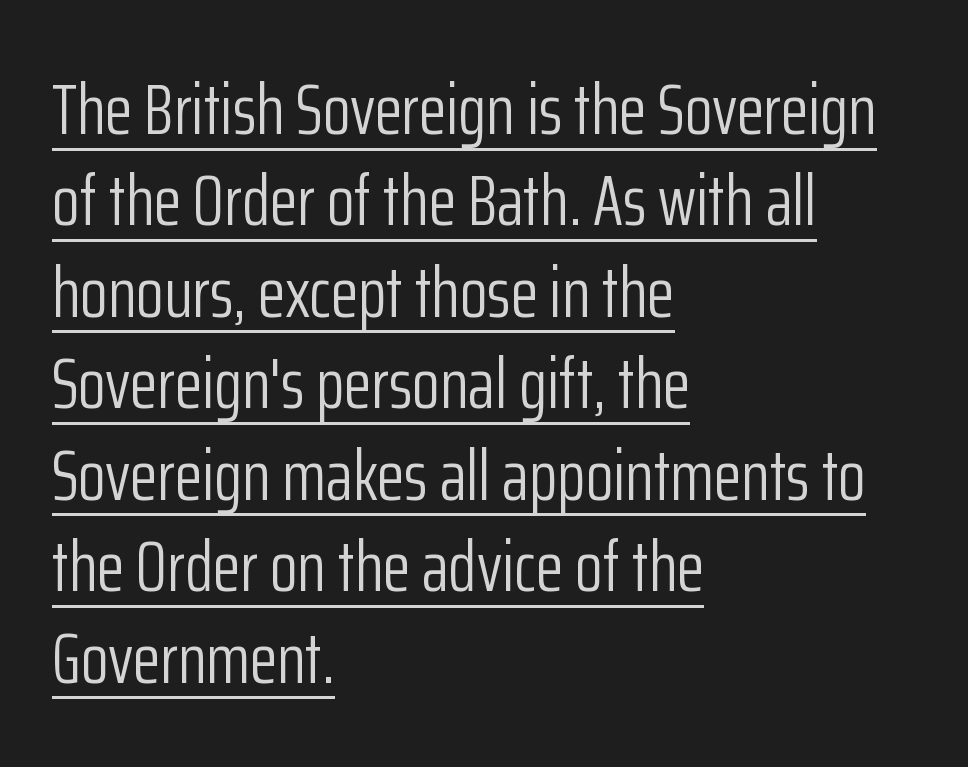
The image shows 72 px light, condensed sans-serif type, upright; set left-aligned, normal line spacing (1.27x), normal letter spacing, underlined; low stroke contrast and a medium x-height.
